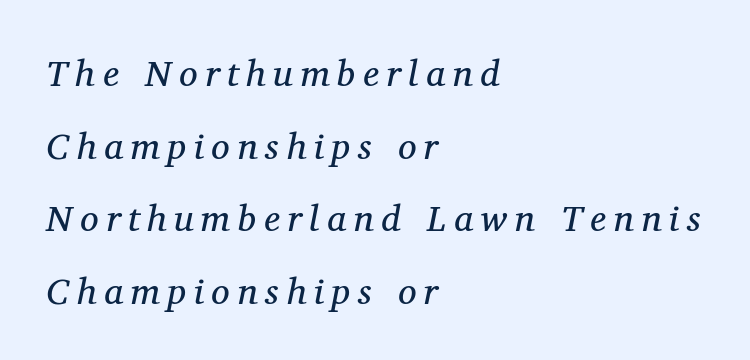
The image shows 37 px regular-weight serif type, italic (leaning right); set left-aligned, loose line spacing (1.96x), unusually wide letter spacing (+0.21 em), not underlined; medium stroke contrast and a medium x-height.
